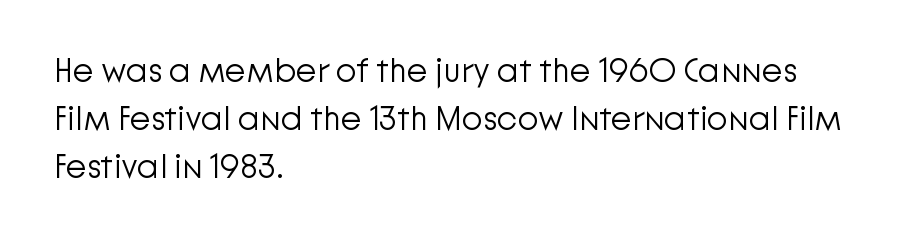
Q: Is the text bold? A: No.
Q: Is the text italic (slanted)? A: No, it is upright.
Q: Is the typeface a serif or a sans-serif typeface? A: Sans-serif.
Q: Is the text underlined? A: No.
Q: How is the paragraph aligned? A: Left-aligned.
Q: Is the spacing between letters normal or unusually wide? A: Normal.
Q: Is the spacing between lines tight, normal or loose? A: Normal.
Q: Width (condensed, normal, or wide)? A: Normal.
Q: Stroke contrast? A: Low.
Q: x-height? A: Medium.
Q: Monospaced? A: No.
